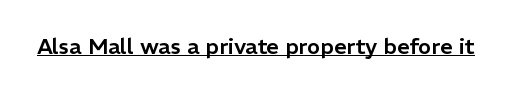
Compared with typical body copy, the letter spacing here is the same. Honestly, the underline is the first thing you notice here. No italicization has been applied; the sample stays upright.
